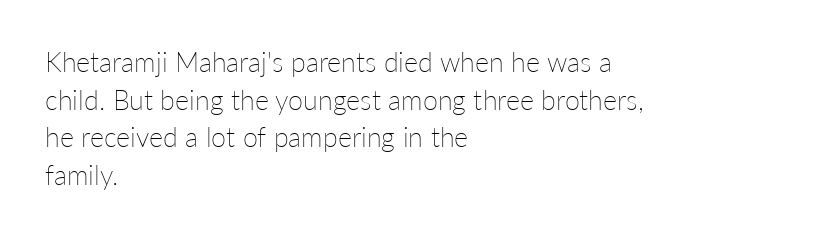
Q: Is the text bold? A: No.
Q: Is the text italic (slanted)? A: No, it is upright.
Q: Is the text underlined? A: No.
Q: How is the paragraph aligned? A: Left-aligned.
Q: Is the spacing between letters normal or unusually wide? A: Normal.
Q: Is the spacing between lines tight, normal or loose? A: Normal.
